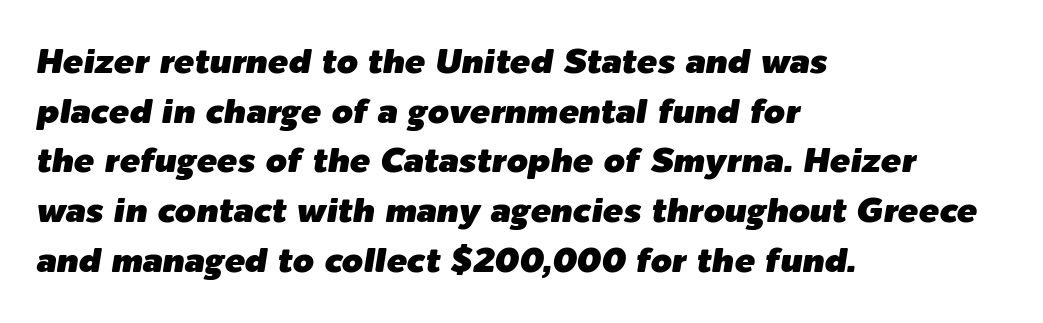
{"italic": "yes", "lean": "right", "slant_degrees": 9, "width": "normal", "stroke_contrast": "low", "x_height": "medium", "monospaced": "no", "underline": "no", "align": "left", "line_spacing": "normal", "line_spacing_ratio": 1.46, "letter_spacing": "normal", "letter_spacing_em": 0.0, "glyph_px": 34}
